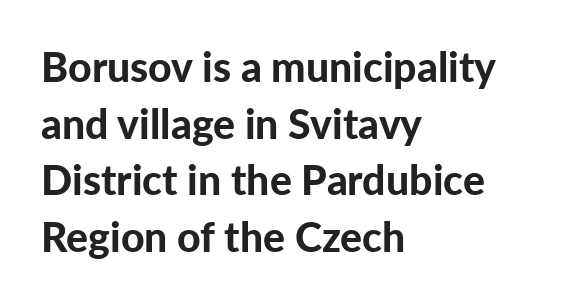
The image shows 41 px bold sans-serif type, upright; set left-aligned, normal line spacing (1.38x), normal letter spacing, not underlined; low stroke contrast and a medium x-height.
